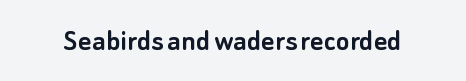
{"serif": "no", "italic": "no", "width": "normal", "stroke_contrast": "low", "x_height": "small", "monospaced": "no", "underline": "no", "letter_spacing": "normal", "letter_spacing_em": 0.0, "glyph_px": 32}
